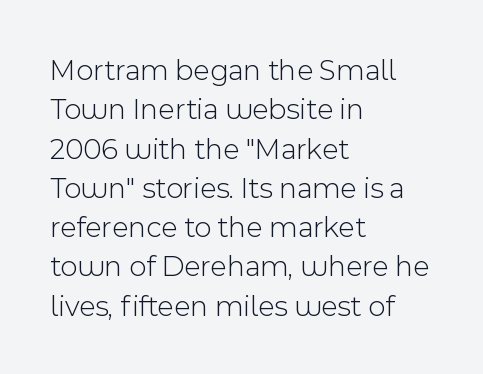
Q: Is the text bold? A: No.
Q: Is the text italic (slanted)? A: No, it is upright.
Q: Is the typeface a serif or a sans-serif typeface? A: Sans-serif.
Q: Is the text underlined? A: No.
Q: How is the paragraph aligned? A: Left-aligned.
Q: Is the spacing between letters normal or unusually wide? A: Normal.
Q: Is the spacing between lines tight, normal or loose? A: Normal.
Q: Width (condensed, normal, or wide)? A: Normal.
Q: x-height? A: Medium.
Q: Monospaced? A: No.
